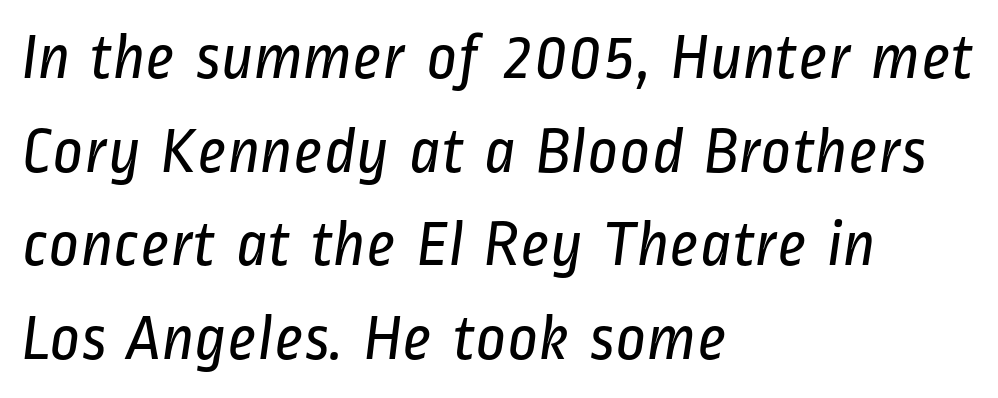
The image shows 66 px regular-weight, condensed sans-serif type; set left-aligned, normal line spacing (1.42x), normal letter spacing, not underlined; low stroke contrast and a medium x-height.
